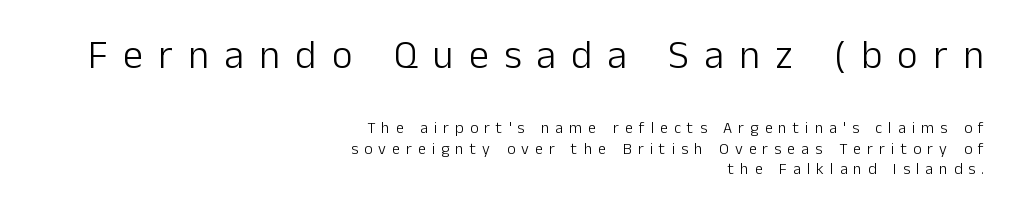
{"serif": "no", "italic": "no", "bold": "no", "weight": "light", "width": "normal", "stroke_contrast": "low", "x_height": "medium", "monospaced": "no", "underline": "no", "align": "right", "line_spacing": "normal", "line_spacing_ratio": 1.28, "letter_spacing": "wide", "letter_spacing_em": 0.38, "larger_block": "first", "size_ratio": 2.5, "glyph_px": 40}
